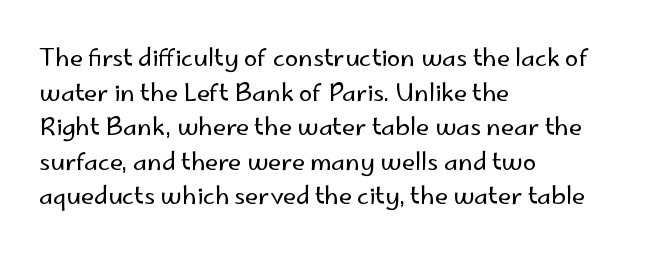
Q: Is the text bold? A: No.
Q: Is the text italic (slanted)? A: No, it is upright.
Q: Is the text underlined? A: No.
Q: How is the paragraph aligned? A: Left-aligned.
Q: Is the spacing between letters normal or unusually wide? A: Normal.
Q: Is the spacing between lines tight, normal or loose? A: Normal.
